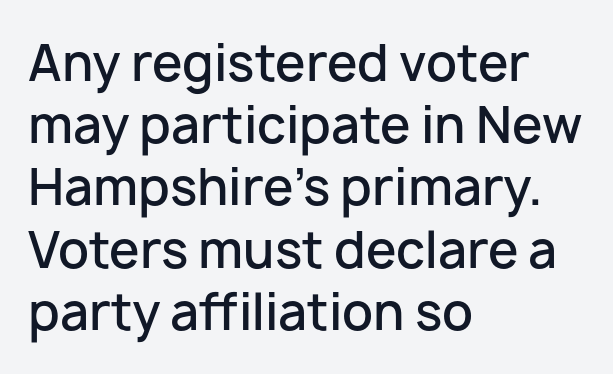
The image shows 49 px semibold sans-serif type, upright; set left-aligned, normal line spacing (1.27x), normal letter spacing, not underlined; low stroke contrast and a medium x-height.
